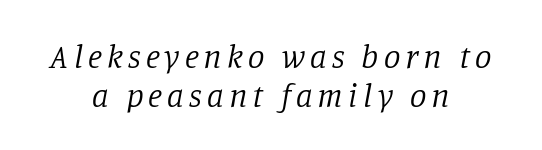
The image shows 33 px regular-weight serif type, italic (leaning right); set centered, line spacing 1.17x, not underlined; low stroke contrast and a large x-height.
